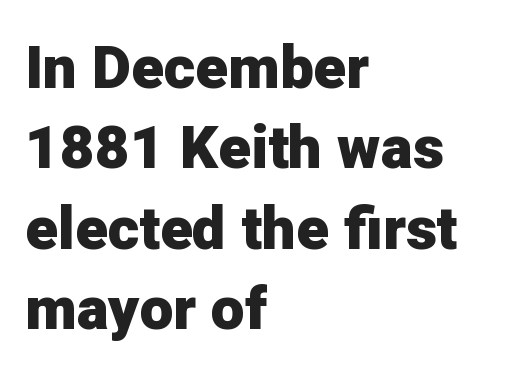
Q: Is the text bold? A: Yes.
Q: Is the text italic (slanted)? A: No, it is upright.
Q: Is the typeface a serif or a sans-serif typeface? A: Sans-serif.
Q: Is the text underlined? A: No.
Q: How is the paragraph aligned? A: Left-aligned.
Q: Is the spacing between letters normal or unusually wide? A: Normal.
Q: Is the spacing between lines tight, normal or loose? A: Normal.
Q: Width (condensed, normal, or wide)? A: Normal.
Q: Stroke contrast? A: Low.
Q: x-height? A: Medium.
Q: Monospaced? A: No.
